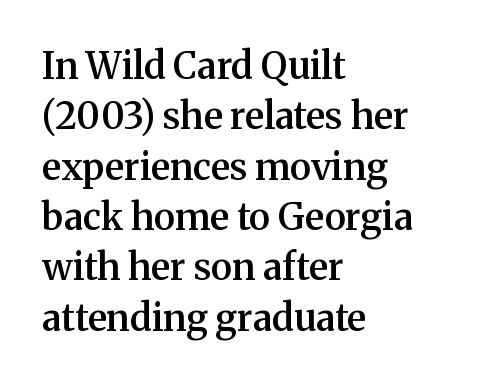
Q: Is the text bold? A: Semi-bold.
Q: Is the text italic (slanted)? A: No, it is upright.
Q: Is the typeface a serif or a sans-serif typeface? A: Serif.
Q: Is the text underlined? A: No.
Q: How is the paragraph aligned? A: Left-aligned.
Q: Is the spacing between letters normal or unusually wide? A: Normal.
Q: Is the spacing between lines tight, normal or loose? A: Normal.
Q: Width (condensed, normal, or wide)? A: Normal.
Q: Stroke contrast? A: Medium.
Q: x-height? A: Medium.
Q: Monospaced? A: No.
